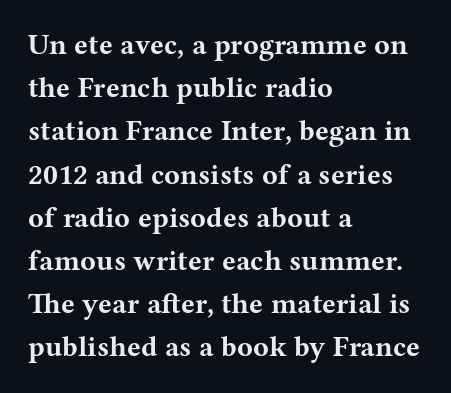
Q: Is the text bold? A: Yes.
Q: Is the text italic (slanted)? A: No, it is upright.
Q: Is the typeface a serif or a sans-serif typeface? A: Serif.
Q: Is the text underlined? A: No.
Q: How is the paragraph aligned? A: Left-aligned.
Q: Is the spacing between letters normal or unusually wide? A: Normal.
Q: Is the spacing between lines tight, normal or loose? A: Normal.
Q: Width (condensed, normal, or wide)? A: Wide.
Q: Stroke contrast? A: Medium.
Q: x-height? A: Medium.
Q: Monospaced? A: No.
